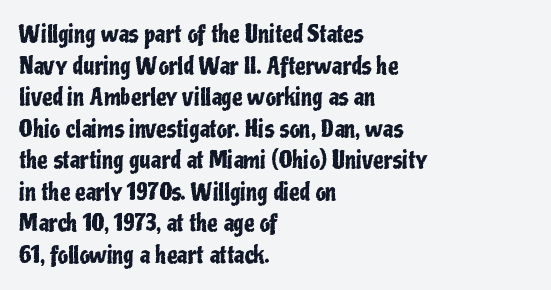
Q: Is the text italic (slanted)? A: No, it is upright.
Q: Is the text underlined? A: No.
Q: How is the paragraph aligned? A: Left-aligned.
Q: Is the spacing between letters normal or unusually wide? A: Normal.
Q: Is the spacing between lines tight, normal or loose? A: Normal.
